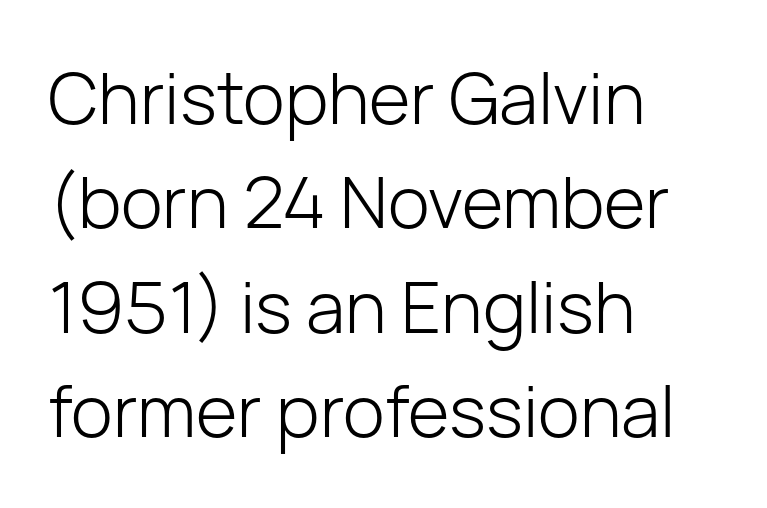
Type without underlining. All the whitespace from short lines collects on the right. This sample keeps an unexceptional amount of space between lines. This rendering employs a face without finishing strokes, i.e., a sans-serif. Is the stroke heavy? The answer is a plain regular-or-lighter. Think of a printed novel: that variable character pitch is what you see here.
